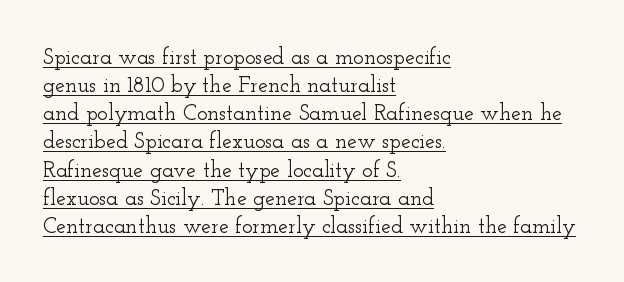
Q: Is the text italic (slanted)? A: No, it is upright.
Q: Is the text underlined? A: Yes.
Q: How is the paragraph aligned? A: Left-aligned.
Q: Is the spacing between letters normal or unusually wide? A: Normal.
Q: Is the spacing between lines tight, normal or loose? A: Normal.
